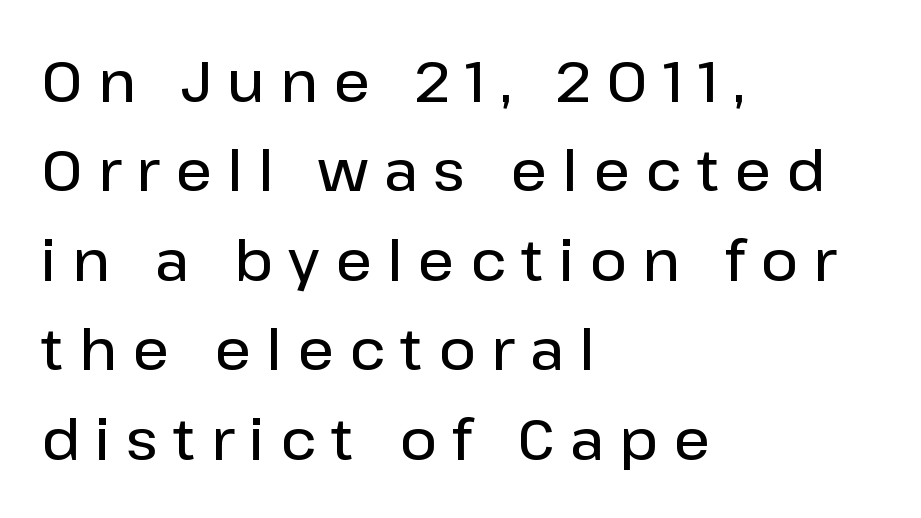
Q: Is the text bold? A: Semi-bold.
Q: Is the text italic (slanted)? A: No, it is upright.
Q: Is the typeface a serif or a sans-serif typeface? A: Sans-serif.
Q: Is the text underlined? A: No.
Q: How is the paragraph aligned? A: Left-aligned.
Q: Is the spacing between letters normal or unusually wide? A: Unusually wide.
Q: Is the spacing between lines tight, normal or loose? A: Normal.
Q: Width (condensed, normal, or wide)? A: Normal.
Q: Stroke contrast? A: Low.
Q: x-height? A: Medium.
Q: Monospaced? A: No.
